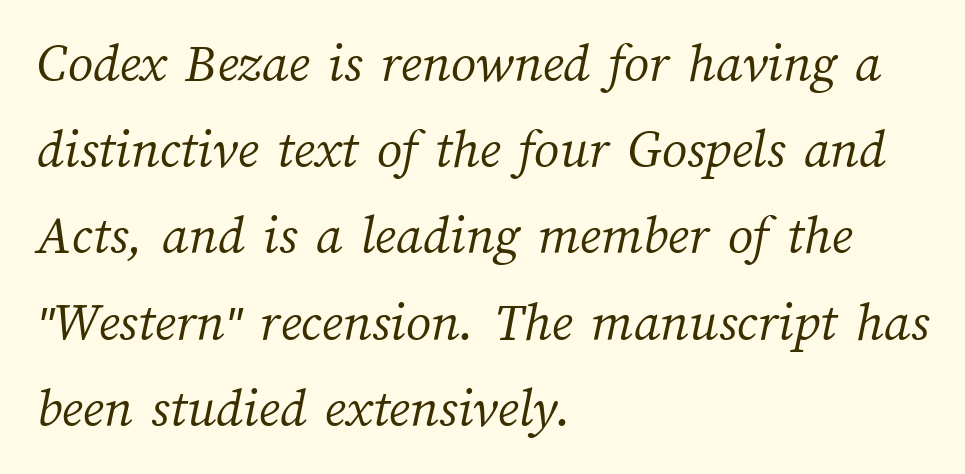
The image shows 56 px light type; set left-aligned, normal line spacing (1.54x), normal letter spacing, not underlined; medium stroke contrast and a medium x-height.
